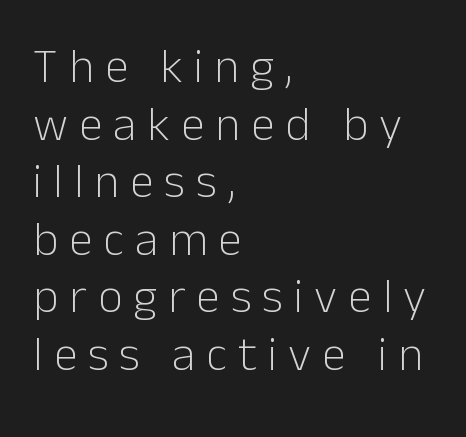
Q: Is the text bold? A: No.
Q: Is the text italic (slanted)? A: No, it is upright.
Q: Is the typeface a serif or a sans-serif typeface? A: Sans-serif.
Q: Is the text underlined? A: No.
Q: How is the paragraph aligned? A: Left-aligned.
Q: Is the spacing between letters normal or unusually wide? A: Unusually wide.
Q: Width (condensed, normal, or wide)? A: Normal.
Q: Stroke contrast? A: Low.
Q: x-height? A: Medium.
Q: Monospaced? A: No.
